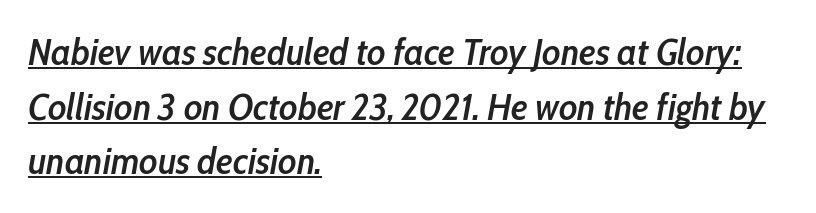
The image shows 38 px semibold, condensed type, italic (leaning right); set left-aligned, normal line spacing (1.44x), normal letter spacing, underlined; low stroke contrast and a medium x-height.
